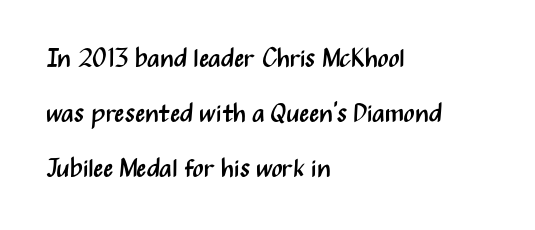
Q: Is the text bold? A: No.
Q: Is the text italic (slanted)? A: No, it is upright.
Q: Is the text underlined? A: No.
Q: How is the paragraph aligned? A: Left-aligned.
Q: Is the spacing between letters normal or unusually wide? A: Normal.
Q: Is the spacing between lines tight, normal or loose? A: Loose.
